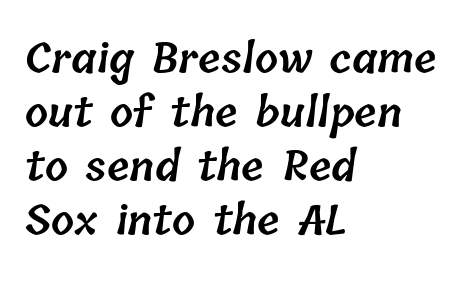
Q: Is the text bold? A: Semi-bold.
Q: Is the text underlined? A: No.
Q: How is the paragraph aligned? A: Left-aligned.
Q: Is the spacing between letters normal or unusually wide? A: Normal.
Q: Is the spacing between lines tight, normal or loose? A: Normal.
Q: Width (condensed, normal, or wide)? A: Normal.
Q: Stroke contrast? A: Low.
Q: x-height? A: Medium.
Q: Monospaced? A: No.
